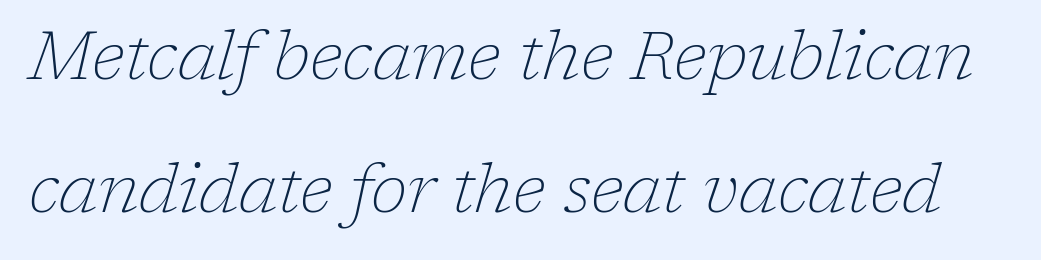
{"serif": "yes", "italic": "yes", "lean": "right", "slant_degrees": 17, "bold": "no", "weight": "thin", "width": "normal", "stroke_contrast": "low", "x_height": "medium", "monospaced": "no", "underline": "no", "line_spacing": "loose", "line_spacing_ratio": 1.99, "letter_spacing": "normal", "letter_spacing_em": 0.0, "glyph_px": 67}
